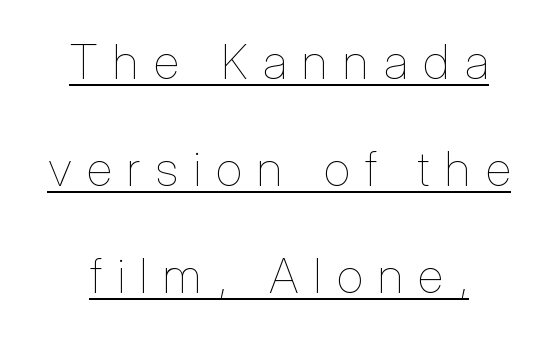
Stems here are at most as thick as an everyday book face. Caption: expanded tracking, letters set apart. A centered setting, common on invitations and titles, is used for this passage. Somebody hit Ctrl+U on this one — the words are underlined.
